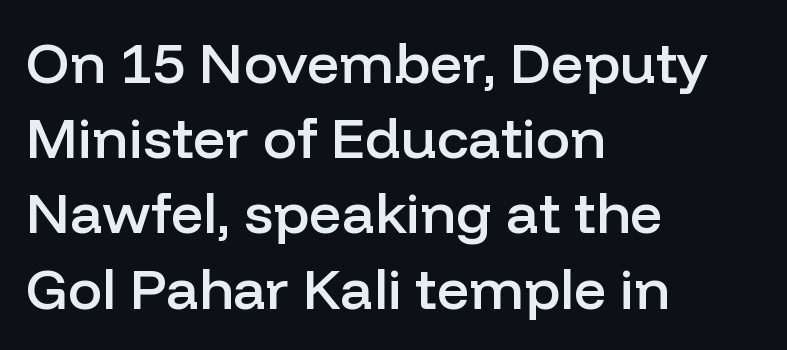
{"serif": "no", "italic": "no", "bold": "semi", "weight": "semibold", "width": "normal", "stroke_contrast": "low", "x_height": "medium", "monospaced": "no", "underline": "no", "align": "left", "line_spacing": "normal", "line_spacing_ratio": 1.32, "letter_spacing": "normal", "letter_spacing_em": 0.0, "glyph_px": 57}
